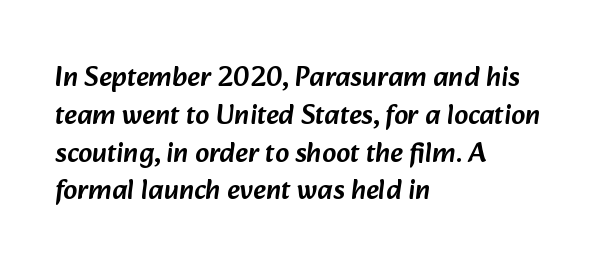
The image shows 28 px sans-serif type; set left-aligned, normal line spacing (1.35x), normal letter spacing, not underlined; low stroke contrast and a medium x-height.
